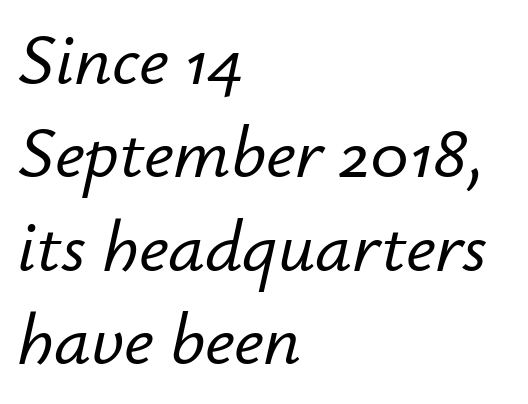
Q: Is the text italic (slanted)? A: Yes, it leans right by about 12 degrees.
Q: Is the text underlined? A: No.
Q: How is the paragraph aligned? A: Left-aligned.
Q: Is the spacing between letters normal or unusually wide? A: Normal.
Q: Is the spacing between lines tight, normal or loose? A: Normal.
Q: Width (condensed, normal, or wide)? A: Normal.
Q: Stroke contrast? A: Low.
Q: x-height? A: Small.
Q: Monospaced? A: No.
